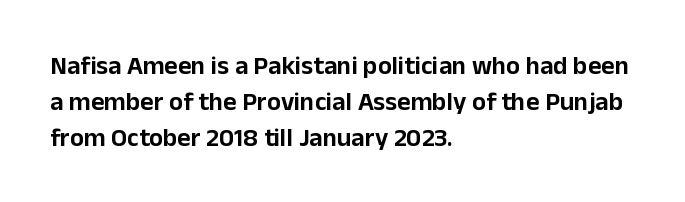
The image shows 26 px text type, upright; set left-aligned, normal line spacing (1.38x), normal letter spacing, not underlined.
